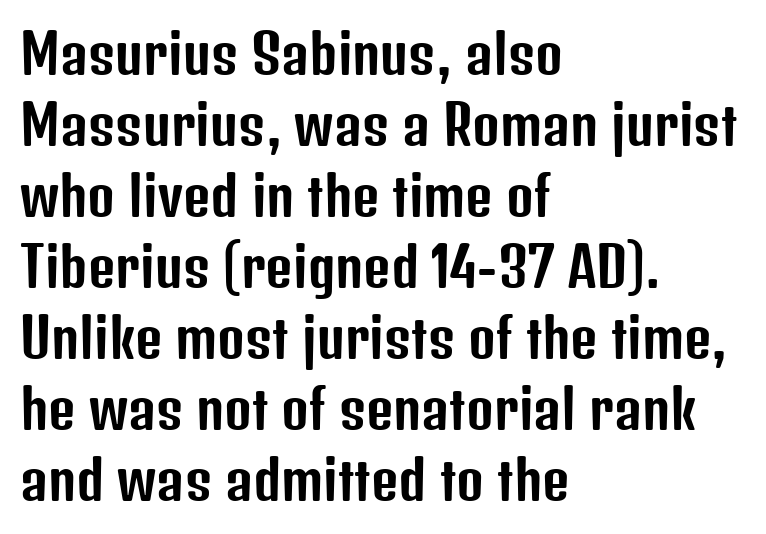
{"serif": "no", "italic": "no", "width": "condensed", "stroke_contrast": "low", "x_height": "medium", "monospaced": "no", "underline": "no", "align": "left", "line_spacing": "normal", "line_spacing_ratio": 1.34, "letter_spacing": "normal", "letter_spacing_em": 0.0, "glyph_px": 53}
